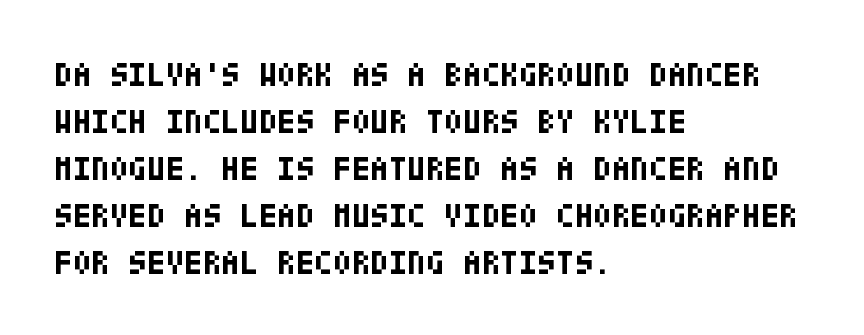
{"serif": "no", "italic": "no", "bold": "yes", "weight": "bold", "width": "condensed", "stroke_contrast": "low", "x_height": "large", "underline": "no", "align": "left", "line_spacing": "normal", "line_spacing_ratio": 1.38, "letter_spacing": "normal", "letter_spacing_em": 0.0, "glyph_px": 34}
